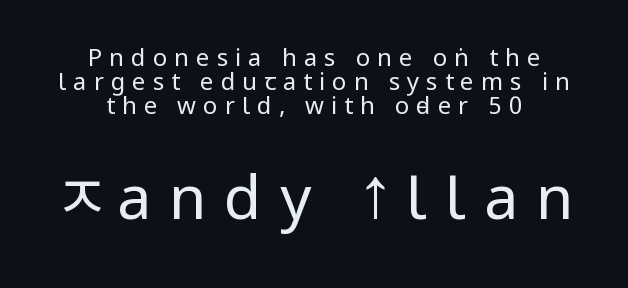
The typeface chosen for these lines omits serifs. The letters advance in unequal steps, a hallmark of proportional type. Reading down the block, each line starts at a different indent, mirrored at its end. The passage shown begins with its smaller block and ends with its larger one. Caption: expanded tracking, letters set apart. Unmarked baselines from the first word to the last.
